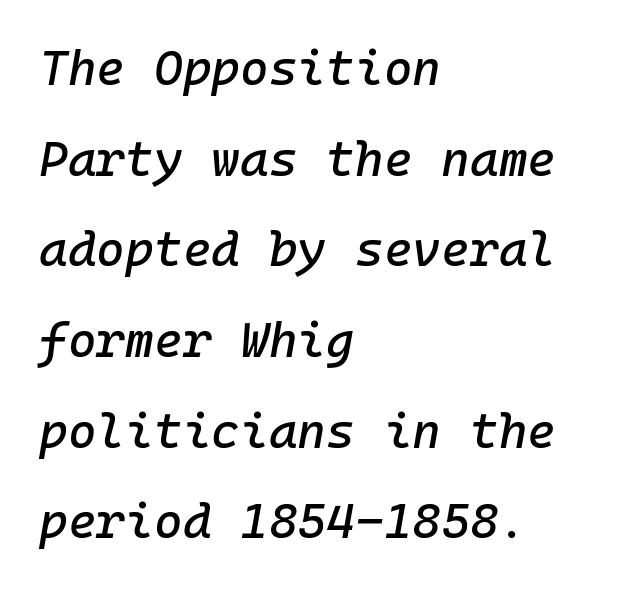
Q: Is the text italic (slanted)? A: Yes, it leans right by about 10 degrees.
Q: Is the text underlined? A: No.
Q: How is the paragraph aligned? A: Left-aligned.
Q: Is the spacing between letters normal or unusually wide? A: Normal.
Q: Width (condensed, normal, or wide)? A: Normal.
Q: Stroke contrast? A: Low.
Q: x-height? A: Medium.
Q: Monospaced? A: Yes.
